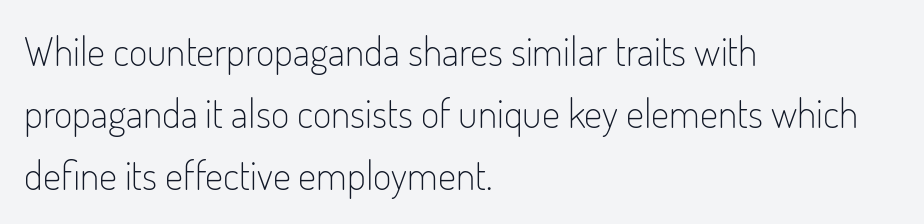
Q: Is the text bold? A: No.
Q: Is the text italic (slanted)? A: No, it is upright.
Q: Is the typeface a serif or a sans-serif typeface? A: Sans-serif.
Q: Is the text underlined? A: No.
Q: How is the paragraph aligned? A: Left-aligned.
Q: Is the spacing between letters normal or unusually wide? A: Normal.
Q: Is the spacing between lines tight, normal or loose? A: Normal.
Q: Width (condensed, normal, or wide)? A: Condensed.
Q: Stroke contrast? A: Low.
Q: x-height? A: Small.
Q: Monospaced? A: No.
